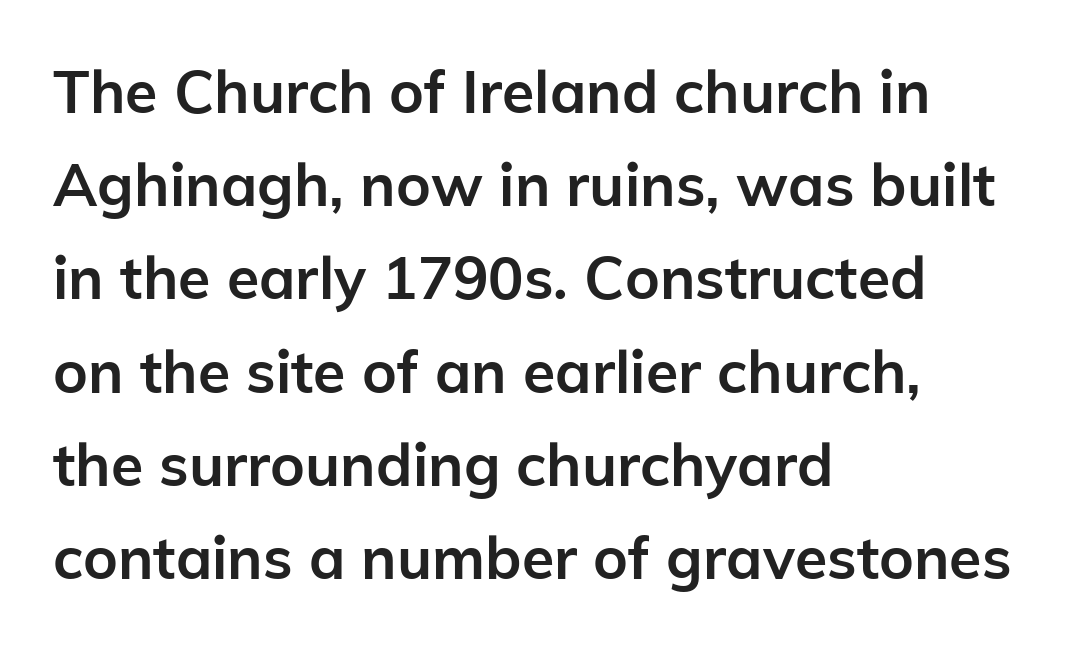
The image shows 59 px semibold sans-serif type, upright; set left-aligned, normal line spacing (1.58x), normal letter spacing, not underlined; low stroke contrast and a medium x-height.
